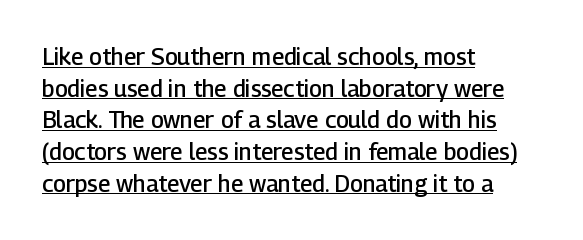
Q: Is the text bold? A: Semi-bold.
Q: Is the text italic (slanted)? A: No, it is upright.
Q: Is the text underlined? A: Yes.
Q: How is the paragraph aligned? A: Left-aligned.
Q: Is the spacing between letters normal or unusually wide? A: Normal.
Q: Is the spacing between lines tight, normal or loose? A: Normal.
